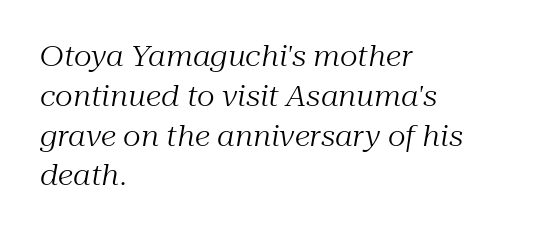
Q: Is the text bold? A: No.
Q: Is the text italic (slanted)? A: Yes, it leans right by about 10 degrees.
Q: Is the typeface a serif or a sans-serif typeface? A: Serif.
Q: Is the text underlined? A: No.
Q: How is the paragraph aligned? A: Left-aligned.
Q: Is the spacing between letters normal or unusually wide? A: Normal.
Q: Is the spacing between lines tight, normal or loose? A: Normal.
Q: Width (condensed, normal, or wide)? A: Normal.
Q: Stroke contrast? A: Medium.
Q: x-height? A: Medium.
Q: Monospaced? A: No.
